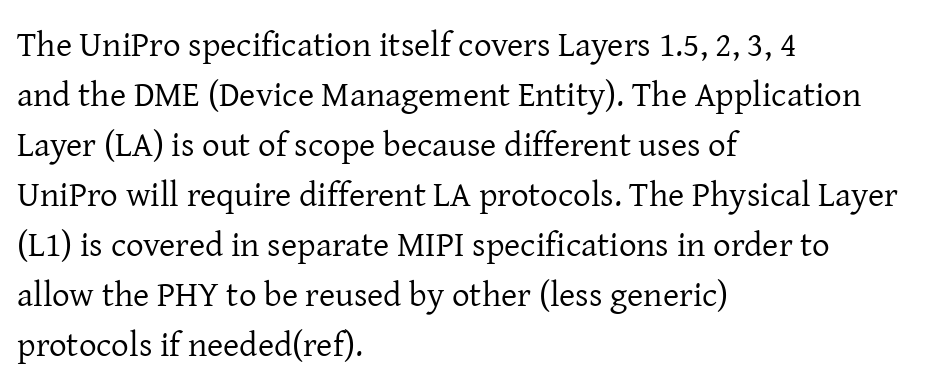
Q: Is the text bold? A: No.
Q: Is the text italic (slanted)? A: No, it is upright.
Q: Is the typeface a serif or a sans-serif typeface? A: Serif.
Q: Is the text underlined? A: No.
Q: How is the paragraph aligned? A: Left-aligned.
Q: Is the spacing between letters normal or unusually wide? A: Normal.
Q: Is the spacing between lines tight, normal or loose? A: Normal.
Q: Width (condensed, normal, or wide)? A: Normal.
Q: Stroke contrast? A: Low.
Q: x-height? A: Medium.
Q: Monospaced? A: No.
